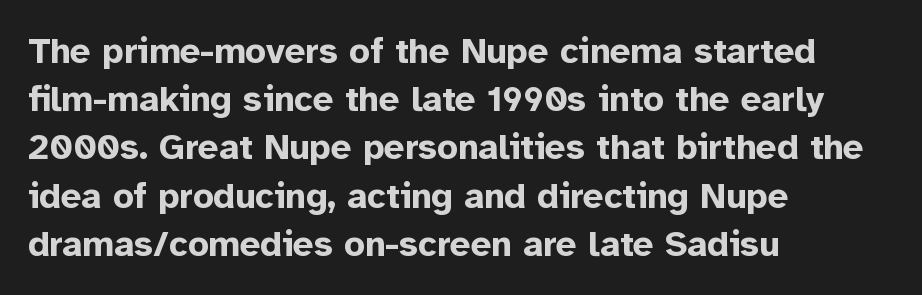
{"serif": "no", "italic": "no", "bold": "yes", "weight": "bold", "width": "normal", "stroke_contrast": "low", "x_height": "medium", "monospaced": "no", "underline": "no", "align": "left", "line_spacing": "normal", "line_spacing_ratio": 1.34, "letter_spacing": "normal", "letter_spacing_em": 0.0, "glyph_px": 36}
